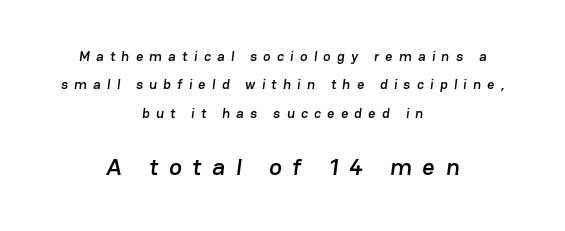
{"underline": "no", "align": "center", "line_spacing": "loose", "line_spacing_ratio": 2.02, "letter_spacing": "wide", "letter_spacing_em": 0.45, "larger_block": "second", "size_ratio": 1.71, "glyph_px": 24}
